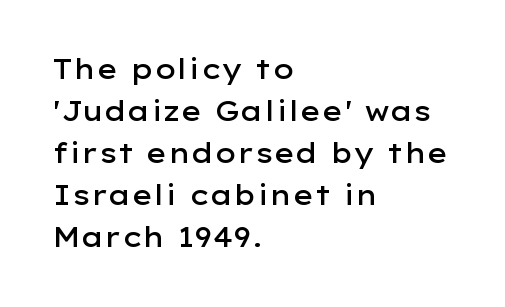
{"italic": "no", "bold": "semi", "underline": "no", "align": "left", "line_spacing": "normal", "line_spacing_ratio": 1.56, "letter_spacing": "normal", "letter_spacing_em": 0.0, "glyph_px": 27}
